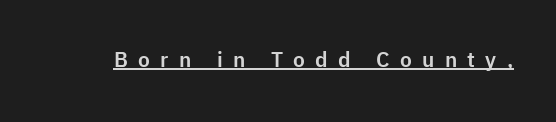
The image shows 21 px text type, upright; set unusually wide letter spacing (+0.49 em), underlined.
